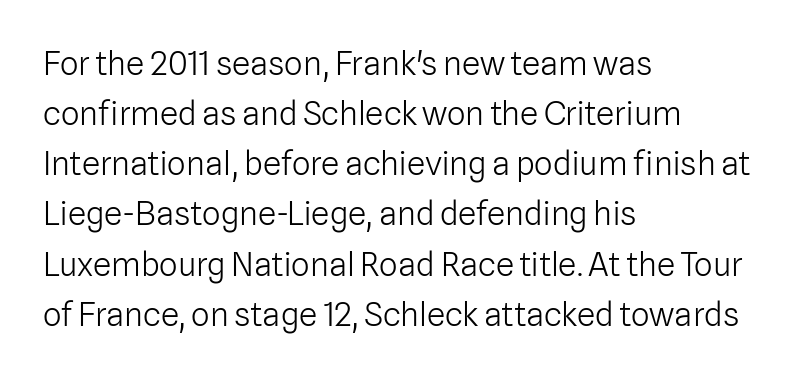
{"serif": "no", "italic": "no", "bold": "no", "weight": "light", "width": "normal", "stroke_contrast": "low", "x_height": "medium", "monospaced": "no", "underline": "no", "align": "left", "line_spacing": "normal", "line_spacing_ratio": 1.52, "letter_spacing": "normal", "letter_spacing_em": 0.0, "glyph_px": 33}
